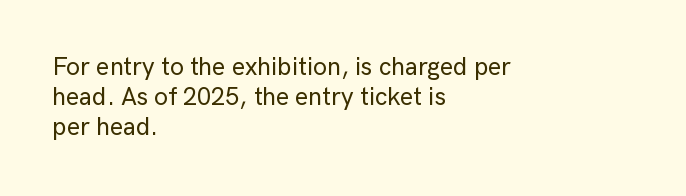
Q: Is the text italic (slanted)? A: No, it is upright.
Q: Is the text underlined? A: No.
Q: How is the paragraph aligned? A: Left-aligned.
Q: Is the spacing between letters normal or unusually wide? A: Normal.
